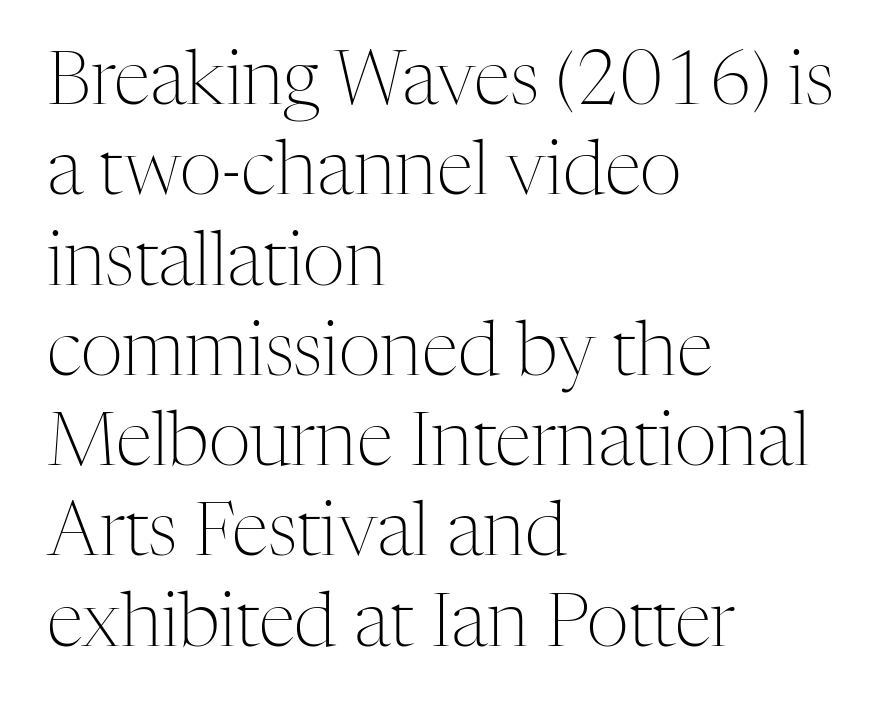
Yep, those are serifs on the letters. You can tell it's not italic because the verticals are truly vertical. The letters look calm and open, with moderate or lighter stems. Varying glyph widths throughout — classic text-font behaviour. Has an underline been added? It has not.
